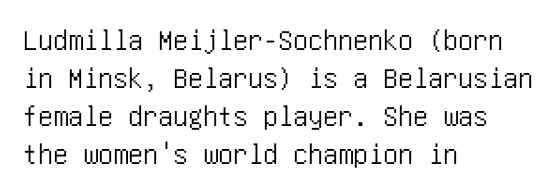
{"serif": "no", "italic": "no", "width": "condensed", "stroke_contrast": "low", "x_height": "large", "underline": "no", "align": "left", "line_spacing": "normal", "line_spacing_ratio": 1.27, "letter_spacing": "normal", "letter_spacing_em": 0.0, "glyph_px": 30}
